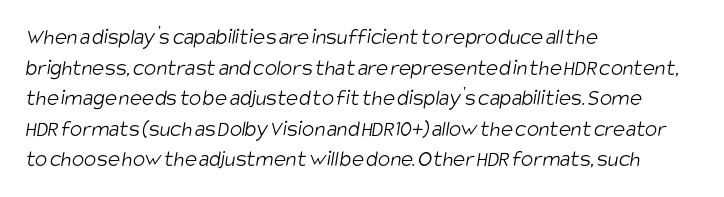
Casual observation: everything's shoved over to the left. The foot of each line stays bare and open. How are the letters spaced? Ordinarily, with no added tracking. Each stroke keeps to a modest, everyday thickness or less.
